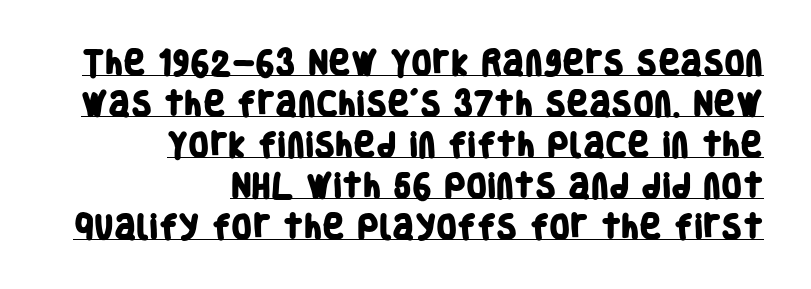
The image shows 27 px bold type; set right-aligned, normal line spacing (1.52x), normal letter spacing, underlined.
